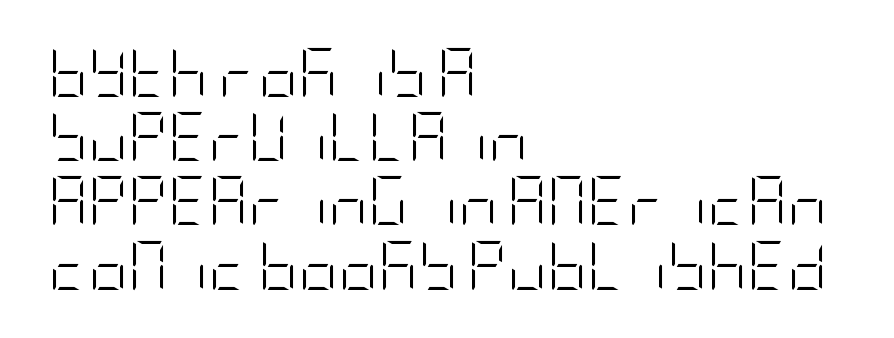
{"serif": "no", "italic": "no", "bold": "no", "weight": "light", "width": "condensed", "stroke_contrast": "low", "x_height": "large", "underline": "no", "align": "left", "line_spacing": "normal", "line_spacing_ratio": 1.31, "letter_spacing": "normal", "letter_spacing_em": 0.0, "glyph_px": 49}
